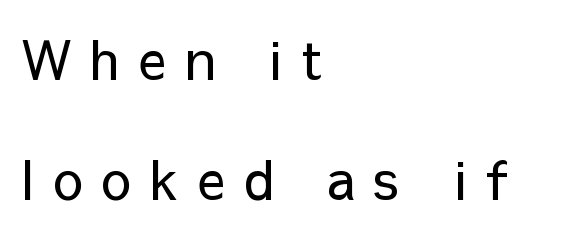
{"serif": "no", "italic": "no", "bold": "no", "weight": "regular", "width": "normal", "stroke_contrast": "low", "x_height": "medium", "monospaced": "no", "underline": "no", "align": "left", "line_spacing": "loose", "line_spacing_ratio": 2.27, "letter_spacing": "wide", "letter_spacing_em": 0.36, "glyph_px": 53}
